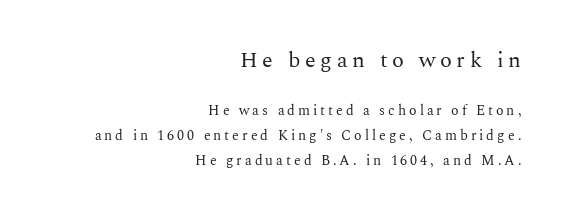
{"italic": "no", "bold": "no", "underline": "no", "align": "right", "line_spacing_ratio": 1.79, "letter_spacing": "wide", "letter_spacing_em": 0.21, "larger_block": "first", "size_ratio": 1.57, "glyph_px": 22}
